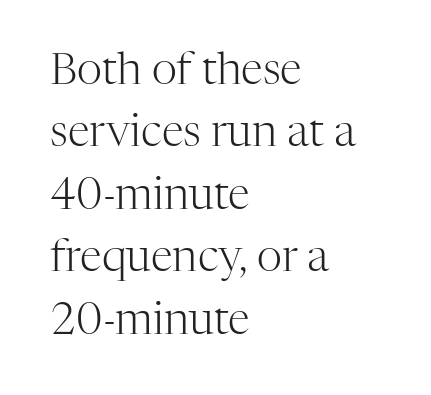
Proportional: the letters do not fall into vertical columns. No heavy texture on the line: the type isn't bold. There is no visible air inserted between adjacent glyphs. The typography opts for an upright posture over an oblique one. The vertical gap from one line to the next is medium. Old-style or modern, the face here clearly has serifs.
